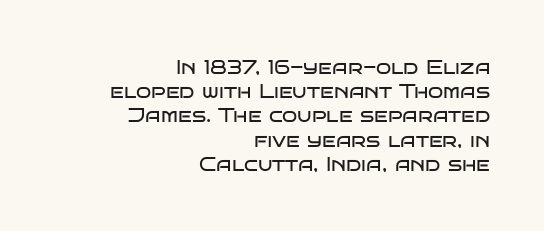
Check under the words: just untouched page. The typesetting does not lean heavy: it is not bold. The lettering stays uniformly vertical, giving the passage a roman look. All the whitespace from short lines collects on the left. How are the letters spaced? Ordinarily, with no added tracking.
